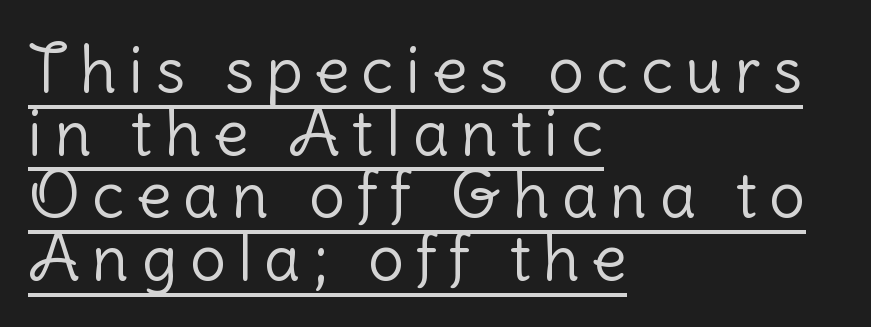
{"serif": "no", "italic": "no", "bold": "no", "weight": "light", "width": "normal", "stroke_contrast": "low", "x_height": "medium", "monospaced": "no", "underline": "yes", "align": "left", "line_spacing": "tight", "line_spacing_ratio": 0.98, "glyph_px": 64}
